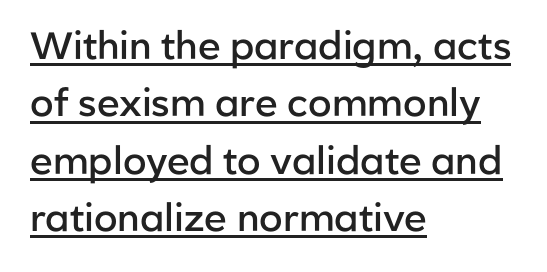
The image shows 38 px semibold sans-serif type, upright; set left-aligned, normal line spacing (1.51x), normal letter spacing, underlined; low stroke contrast and a medium x-height.
